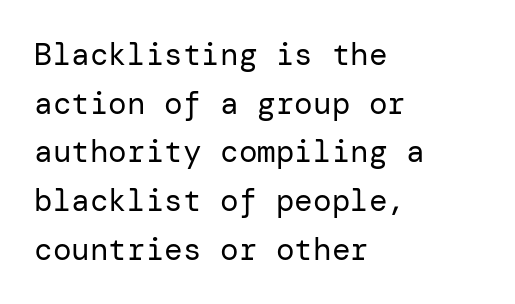
A bare baseline throughout the passage. Students, observe: this is what conventionally led text looks like. Observe the absence of serifs on each vertical stroke in this sample. Typeset ragged right — the left edge is the straight one. Compared with a typical body face, this is equally light or lighter still. This rendering leaves character spacing at its baseline value.
